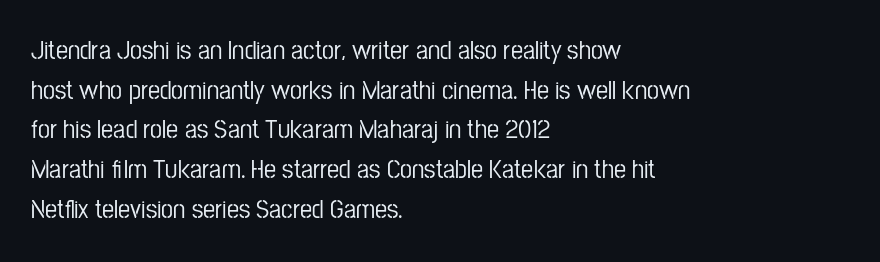
The image shows 27 px text type, upright; set left-aligned, normal line spacing (1.47x), normal letter spacing, not underlined.
